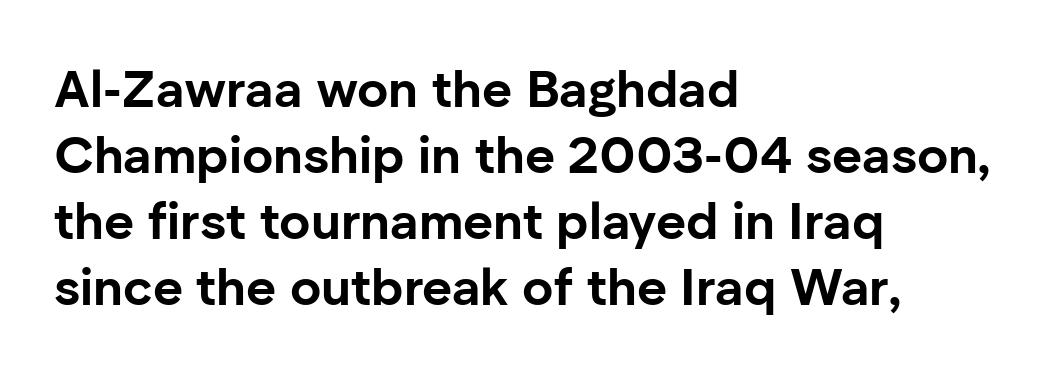
These words are printed bold, with thick strokes throughout. Underline: absent. This rendering leaves character spacing at its baseline value. Students, observe: this is what conventionally led text looks like. Vertical strokes here are truly vertical. The letters carry no serifs — their stems end cleanly without finishing strokes.
